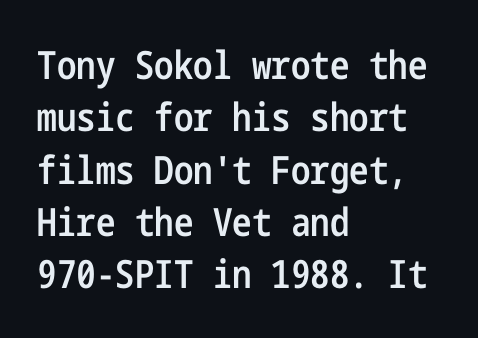
Characters follow at the spacing the type designer built in. Classification — sans serif. The letters are semibold — heavier than regular but short of a full bold. Interline gaps are of average width in this sample. Underlining? Definitely not there.
